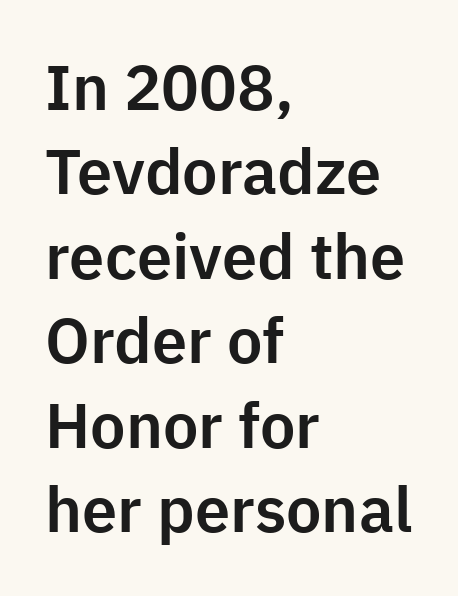
Q: Is the text italic (slanted)? A: No, it is upright.
Q: Is the typeface a serif or a sans-serif typeface? A: Sans-serif.
Q: Is the text underlined? A: No.
Q: How is the paragraph aligned? A: Left-aligned.
Q: Is the spacing between letters normal or unusually wide? A: Normal.
Q: Is the spacing between lines tight, normal or loose? A: Normal.
Q: Width (condensed, normal, or wide)? A: Normal.
Q: Stroke contrast? A: Low.
Q: x-height? A: Medium.
Q: Monospaced? A: No.
